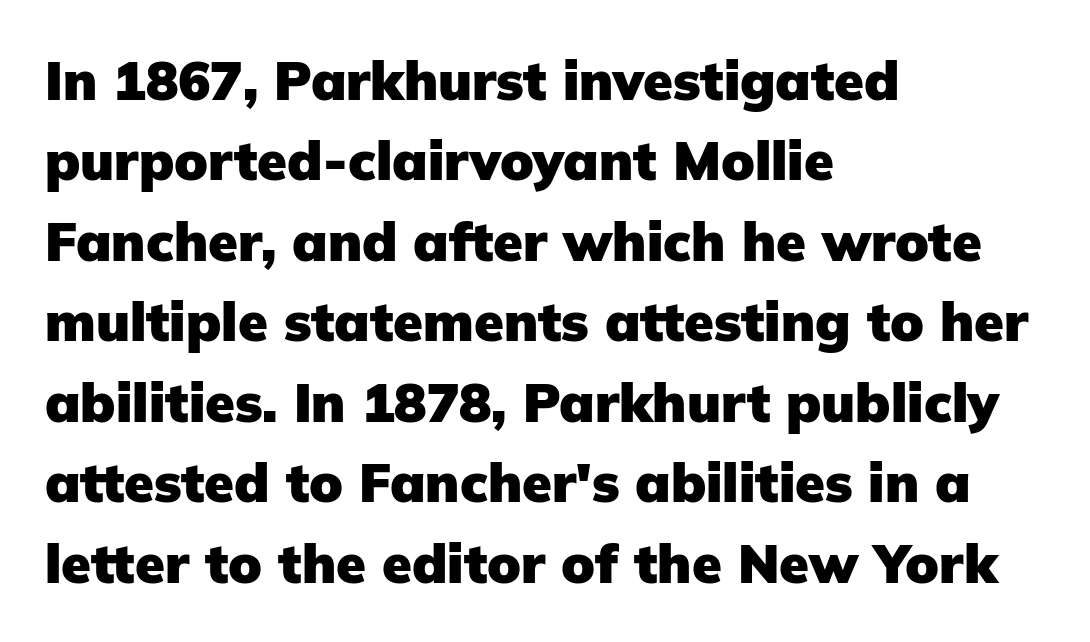
Horizontal bands of white between lines are of average thickness. Tracking value appears to be zero — textbook default spacing. Any mark beneath the type? The region is blank. Think of a printed novel: that variable character pitch is what you see here. The letters stand straight up with perfectly vertical stems. Visually the block forms a straight wall on the left and a jagged coastline on the right.
